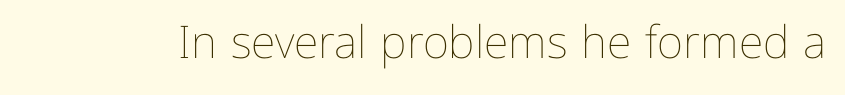
Q: Is the text bold? A: No.
Q: Is the text italic (slanted)? A: No, it is upright.
Q: Is the text underlined? A: No.
Q: Is the spacing between letters normal or unusually wide? A: Normal.
Q: Width (condensed, normal, or wide)? A: Normal.
Q: Stroke contrast? A: Low.
Q: x-height? A: Medium.
Q: Monospaced? A: No.
